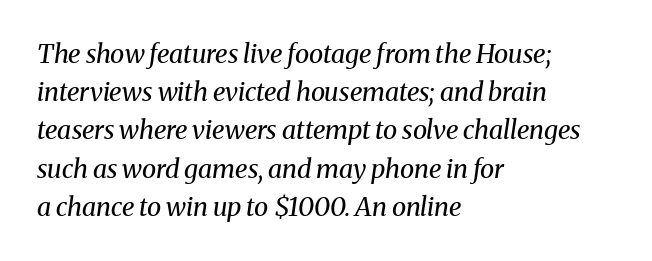
{"italic": "yes", "lean": "right", "slant_degrees": 8, "bold": "no", "underline": "no", "align": "left", "line_spacing": "normal", "line_spacing_ratio": 1.47, "letter_spacing": "normal", "letter_spacing_em": 0.0, "glyph_px": 26}
